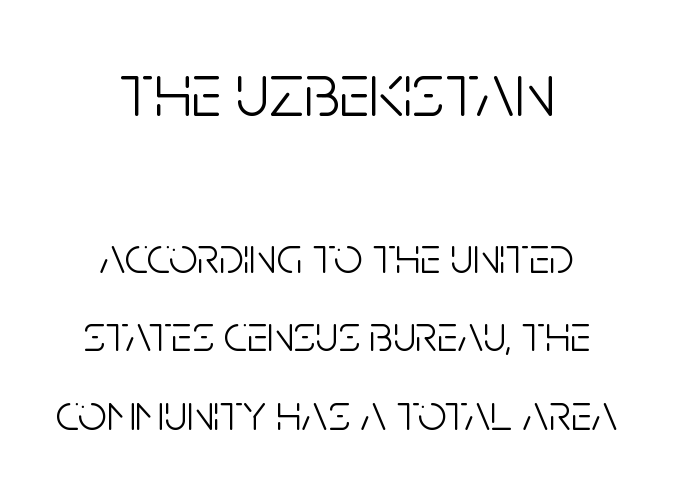
Q: Is the text bold? A: No.
Q: Is the text italic (slanted)? A: No, it is upright.
Q: Is the typeface a serif or a sans-serif typeface? A: Sans-serif.
Q: Is the text underlined? A: No.
Q: How is the paragraph aligned? A: Centered.
Q: Is the spacing between letters normal or unusually wide? A: Normal.
Q: Is the spacing between lines tight, normal or loose? A: Normal.
Q: Which block of text is set in a larger size, the first (top) or the second (bottom)? A: The first (top) one.
Q: Width (condensed, normal, or wide)? A: Condensed.
Q: Stroke contrast? A: Low.
Q: x-height? A: Large.
Q: Monospaced? A: No.
